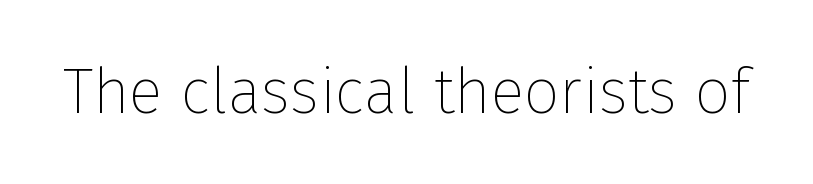
Q: Is the text bold? A: No.
Q: Is the text italic (slanted)? A: No, it is upright.
Q: Is the typeface a serif or a sans-serif typeface? A: Sans-serif.
Q: Is the text underlined? A: No.
Q: Is the spacing between letters normal or unusually wide? A: Normal.
Q: Width (condensed, normal, or wide)? A: Normal.
Q: Stroke contrast? A: Low.
Q: x-height? A: Medium.
Q: Monospaced? A: No.
